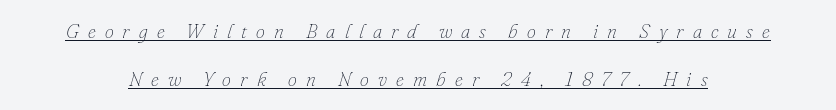
{"italic": "yes", "lean": "right", "slant_degrees": 16, "bold": "no", "underline": "yes", "line_spacing": "loose", "line_spacing_ratio": 2.4, "letter_spacing": "wide", "letter_spacing_em": 0.46, "glyph_px": 20}
